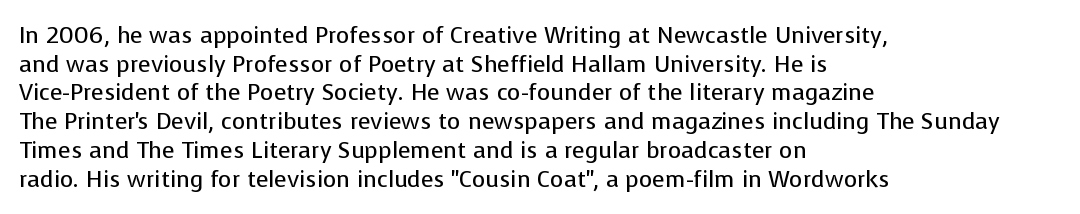
Q: Is the text bold? A: No.
Q: Is the text italic (slanted)? A: No, it is upright.
Q: Is the text underlined? A: No.
Q: How is the paragraph aligned? A: Left-aligned.
Q: Is the spacing between letters normal or unusually wide? A: Normal.
Q: Is the spacing between lines tight, normal or loose? A: Normal.
